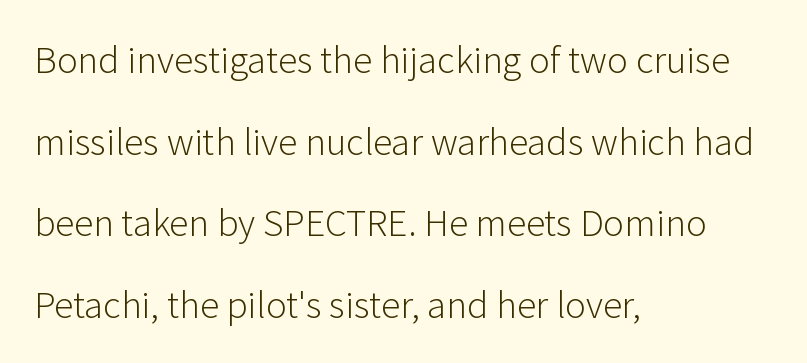
The image shows 39 px light sans-serif type, upright; set left-aligned, loose line spacing (2.09x), normal letter spacing, not underlined; low stroke contrast and a medium x-height.
